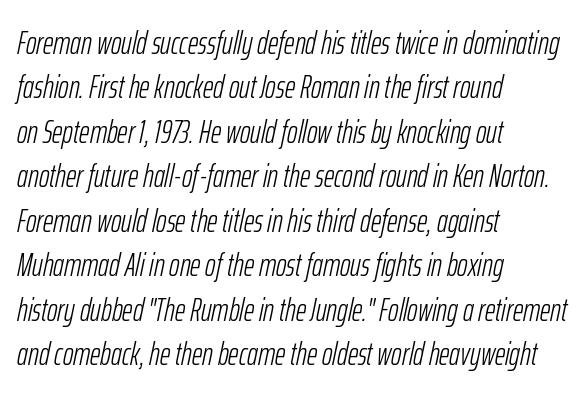
The image shows 32 px light, condensed type, italic (leaning right); set left-aligned, normal line spacing (1.39x), normal letter spacing, not underlined; low stroke contrast and a medium x-height.
